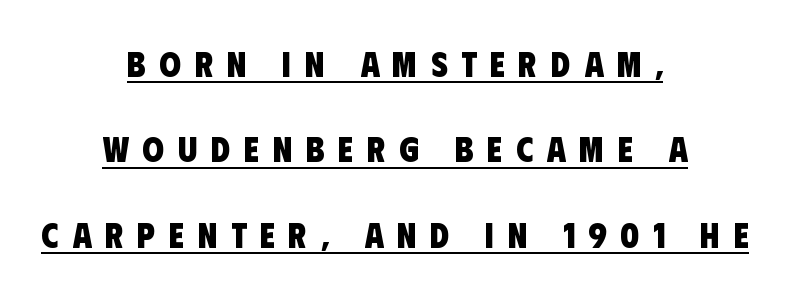
{"serif": "no", "bold": "yes", "weight": "heavy", "width": "condensed", "stroke_contrast": "low", "x_height": "large", "monospaced": "no", "underline": "yes", "align": "center", "line_spacing": "loose", "line_spacing_ratio": 2.44, "letter_spacing": "wide", "letter_spacing_em": 0.39, "glyph_px": 35}
